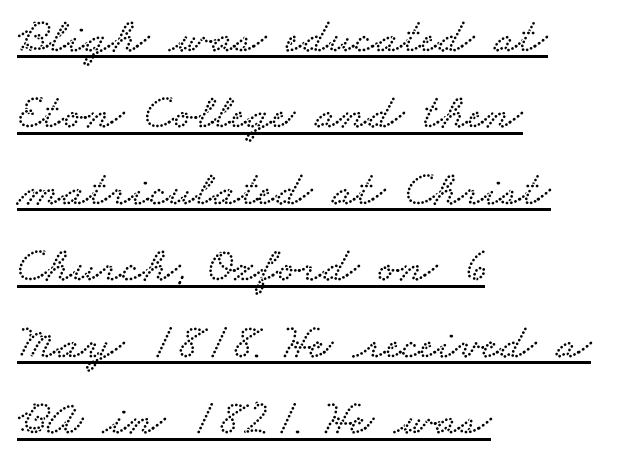
The image shows 50 px wide serif type; set left-aligned, normal line spacing (1.53x), normal letter spacing, underlined; low stroke contrast and a small x-height.
